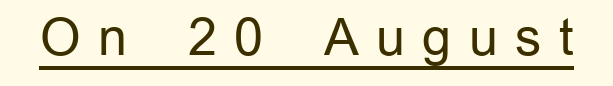
The image shows 51 px regular-weight sans-serif type, upright; set unusually wide letter spacing (+0.34 em), underlined; low stroke contrast and a medium x-height.
